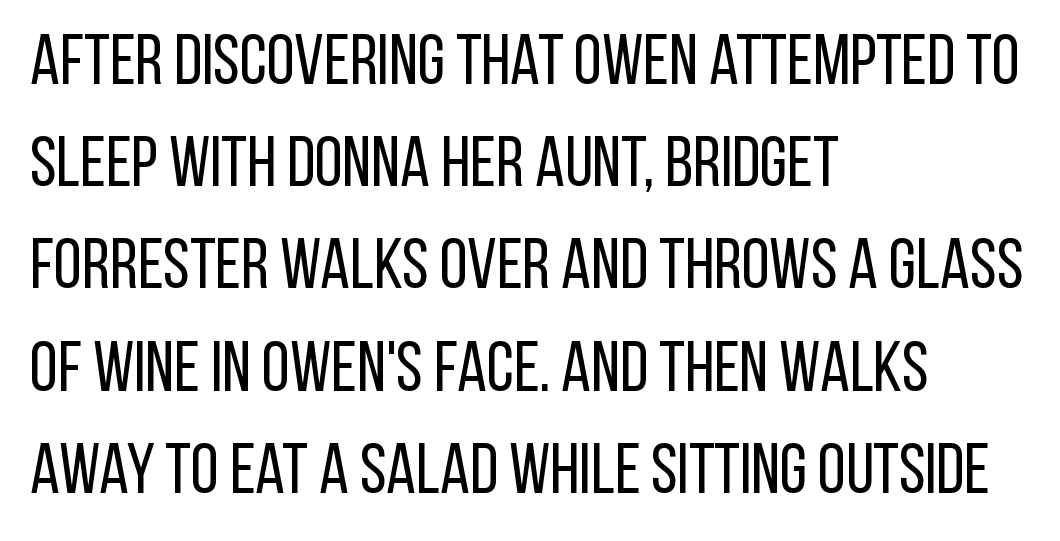
The image shows 71 px regular-weight, condensed sans-serif type, upright; set left-aligned, normal line spacing (1.44x), normal letter spacing, not underlined; low stroke contrast and a large x-height.
